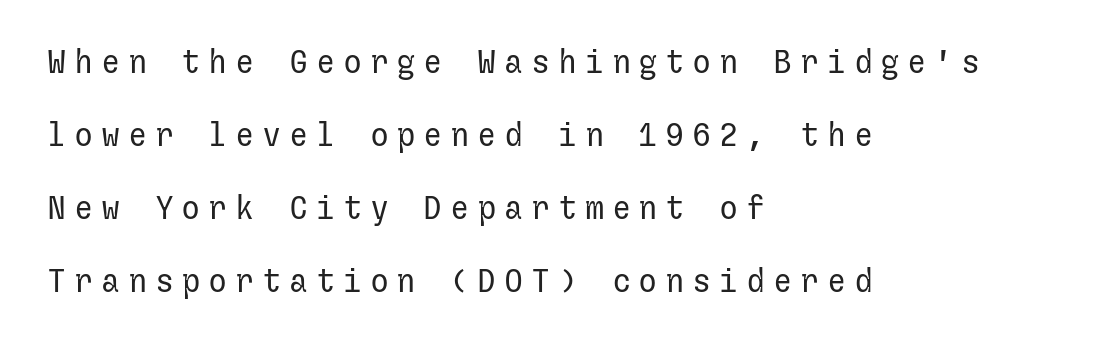
The rendering inserts visible extra space after every character. I'd call this a sans setting — the letters go barefoot. The strokes are not fattened; the text isn't bold. This rendering features lettering with no underline. The rendering uses a large line-height, opening up the rows.
